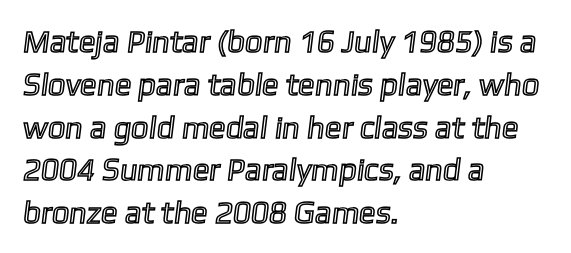
No word sits above an underline. Proportional: the letters do not fall into vertical columns. Summary of vertical rhythm: regular, with standard interline spacing. Line beginnings align vertically; line endings do not. This rendering leaves character spacing at its baseline value.
